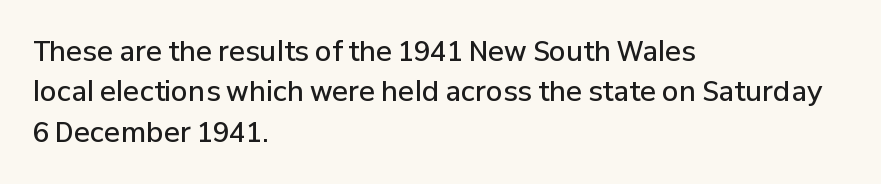
Glyph-to-glyph distance matches everyday printed text. Beneath every word, the page is bare. What's the leading like? Ordinary, nothing unusual. Typographic density is moderately raised because the face is semibold. Vertical strokes here are truly vertical.
